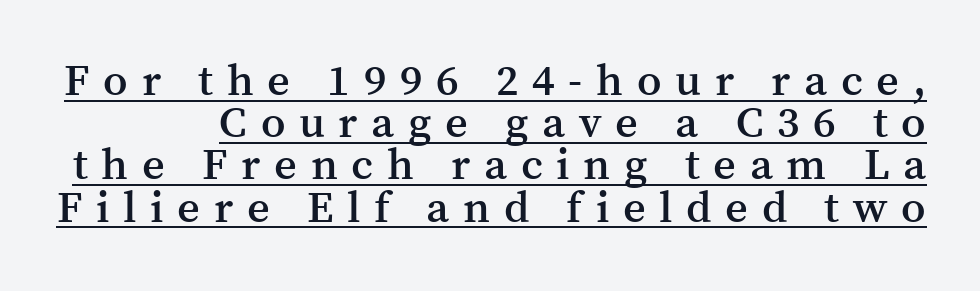
Q: Is the text bold? A: Semi-bold.
Q: Is the text italic (slanted)? A: No, it is upright.
Q: Is the typeface a serif or a sans-serif typeface? A: Serif.
Q: Is the text underlined? A: Yes.
Q: Is the spacing between letters normal or unusually wide? A: Unusually wide.
Q: Is the spacing between lines tight, normal or loose? A: Tight.
Q: Width (condensed, normal, or wide)? A: Normal.
Q: Stroke contrast? A: Medium.
Q: x-height? A: Medium.
Q: Monospaced? A: No.
